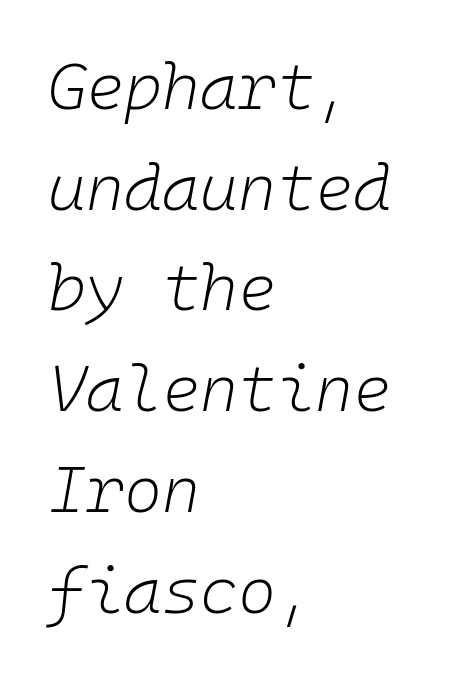
The image shows 65 px light type, italic (leaning right), monospaced; set left-aligned, normal line spacing (1.55x), normal letter spacing, not underlined; low stroke contrast and a medium x-height.
